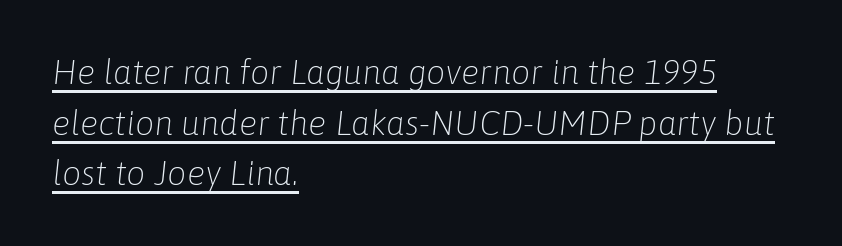
This reads as an unemphasized weight, regular at the heaviest. Rows of type keep a routine distance in the vertical direction. This rendering features underlined lettering. The compositor pushed each line to the left boundary. Compared with ordinary roman type, these characters are visibly tilted. How are the letters spaced? Ordinarily, with no added tracking.
